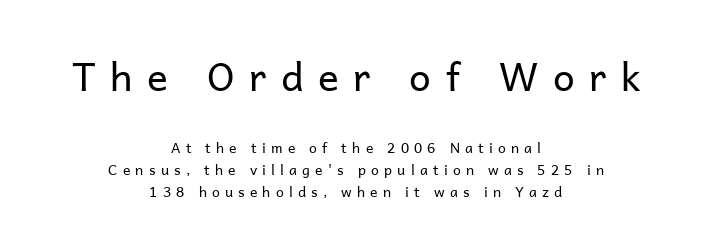
{"serif": "no", "italic": "no", "bold": "no", "weight": "regular", "width": "normal", "stroke_contrast": "low", "x_height": "medium", "monospaced": "no", "underline": "no", "align": "center", "line_spacing": "normal", "line_spacing_ratio": 1.56, "letter_spacing": "wide", "letter_spacing_em": 0.37, "larger_block": "first", "size_ratio": 2.79, "glyph_px": 39}
